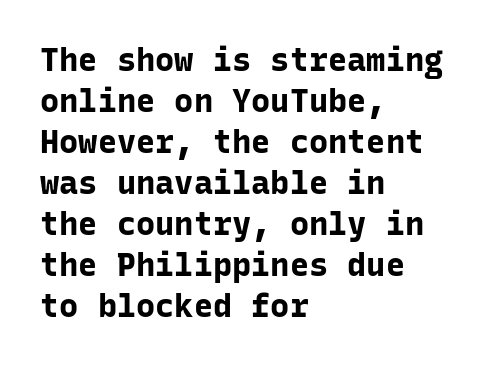
These lines stack with their left ends in a neat column. Has an underline been added? It has not. How heavy is the stroke? Heavy — this is a bold. Looks like terminal output: every glyph gets an equal slot. The line texture is even and compact thanks to regular tracking.
